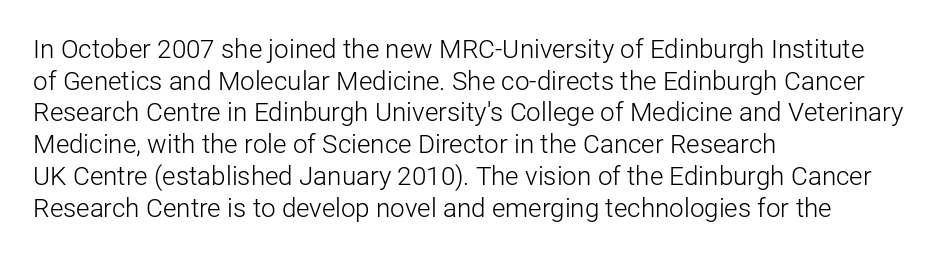
Nope, not italic — everything's standing straight. The font is comparable to plain body text, perhaps lighter. Inter-character spacing is left at the font's built-in metrics. The zone under the glyphs is completely vacant. These lines are set flush left with a ragged right edge.
